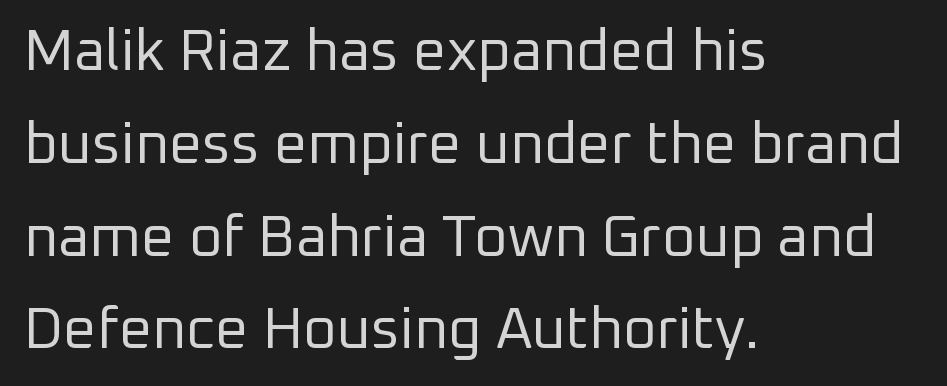
{"serif": "no", "italic": "no", "bold": "no", "weight": "regular", "width": "normal", "stroke_contrast": "low", "x_height": "medium", "monospaced": "no", "underline": "no", "align": "left", "line_spacing": "normal", "line_spacing_ratio": 1.6, "letter_spacing": "normal", "letter_spacing_em": 0.0, "glyph_px": 58}
